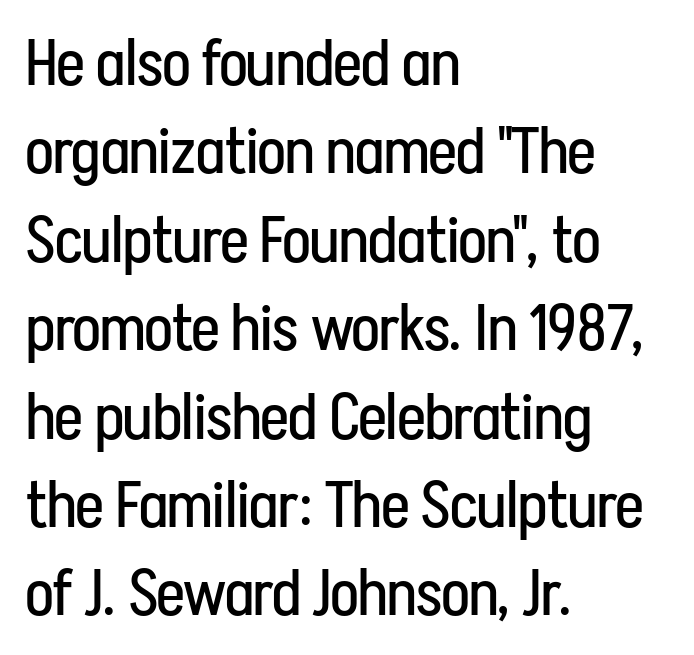
Type without underlining. Compared with typical paragraphs, the rows here are spaced about the same. Inter-character spacing is left at the font's built-in metrics. You could not count columns in this text — the font is proportionally spaced.
